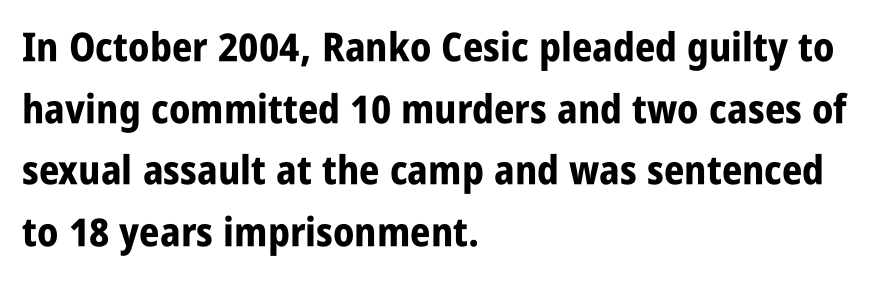
The typeface chosen for these lines omits serifs. The passage shown is not underscored anywhere. Is the type bold? Yes — the strokes are clearly thick and heavy. Regarding leading, the lines here are spaced in the standard way.
